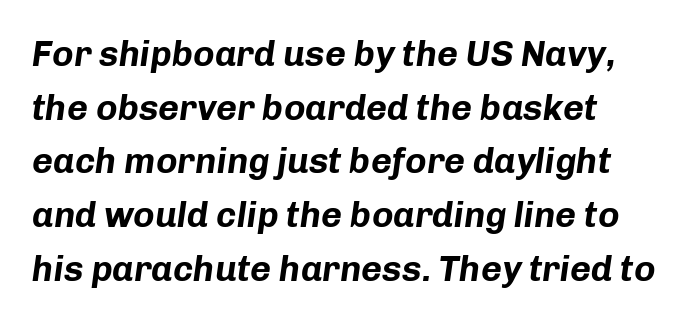
{"italic": "yes", "lean": "right", "slant_degrees": 8, "bold": "yes", "weight": "bold", "width": "normal", "stroke_contrast": "low", "x_height": "medium", "monospaced": "no", "underline": "no", "align": "left", "line_spacing": "normal", "line_spacing_ratio": 1.49, "letter_spacing": "normal", "letter_spacing_em": 0.0, "glyph_px": 36}
